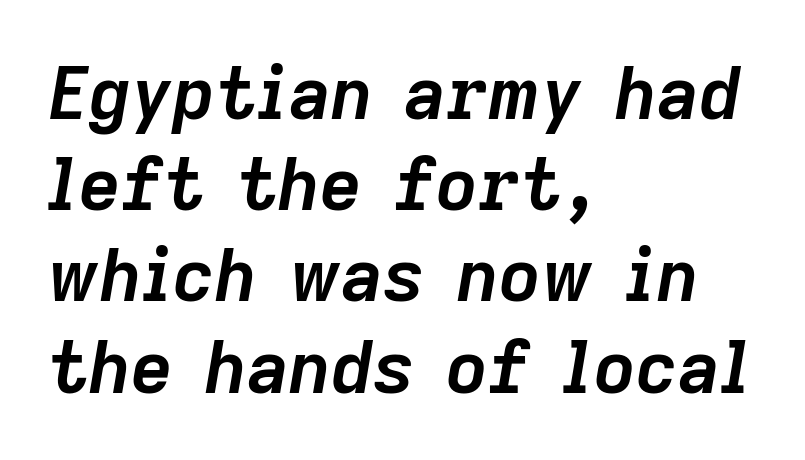
Q: Is the text bold? A: Yes.
Q: Is the text italic (slanted)? A: Yes, it leans right by about 9 degrees.
Q: Is the text underlined? A: No.
Q: How is the paragraph aligned? A: Left-aligned.
Q: Is the spacing between letters normal or unusually wide? A: Normal.
Q: Is the spacing between lines tight, normal or loose? A: Normal.
Q: Width (condensed, normal, or wide)? A: Normal.
Q: Stroke contrast? A: Low.
Q: x-height? A: Medium.
Q: Monospaced? A: No.
